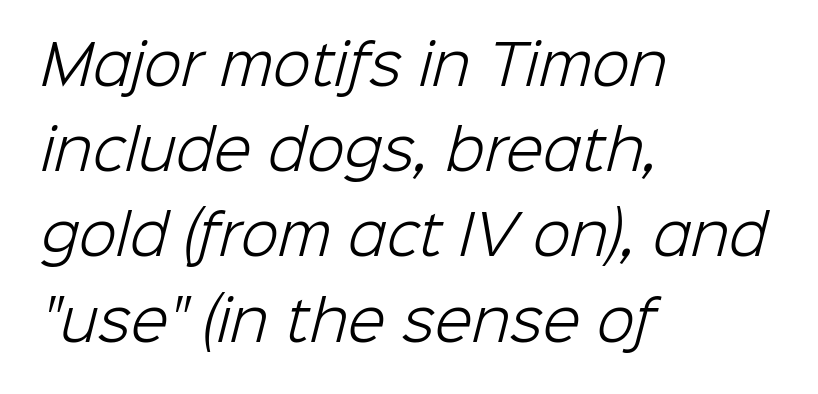
Compared with typical body copy, the letter spacing here is the same. These glyphs show unthickened strokes, regular width or finer. Letterform terminals end flat and unadorned throughout the passage. The block of text has a typical density, with ordinary space between rows.
